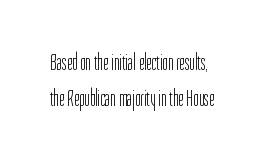
{"italic": "no", "bold": "no", "underline": "no", "align": "left", "line_spacing": "normal", "line_spacing_ratio": 1.58, "letter_spacing": "normal", "letter_spacing_em": 0.0, "glyph_px": 23}
